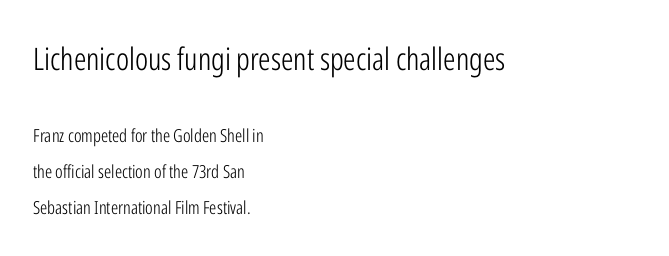
{"serif": "no", "italic": "no", "bold": "no", "weight": "light", "width": "condensed", "stroke_contrast": "low", "x_height": "medium", "monospaced": "no", "underline": "no", "align": "left", "line_spacing": "loose", "line_spacing_ratio": 2.0, "letter_spacing": "normal", "letter_spacing_em": 0.0, "larger_block": "first", "size_ratio": 1.72, "glyph_px": 31}
